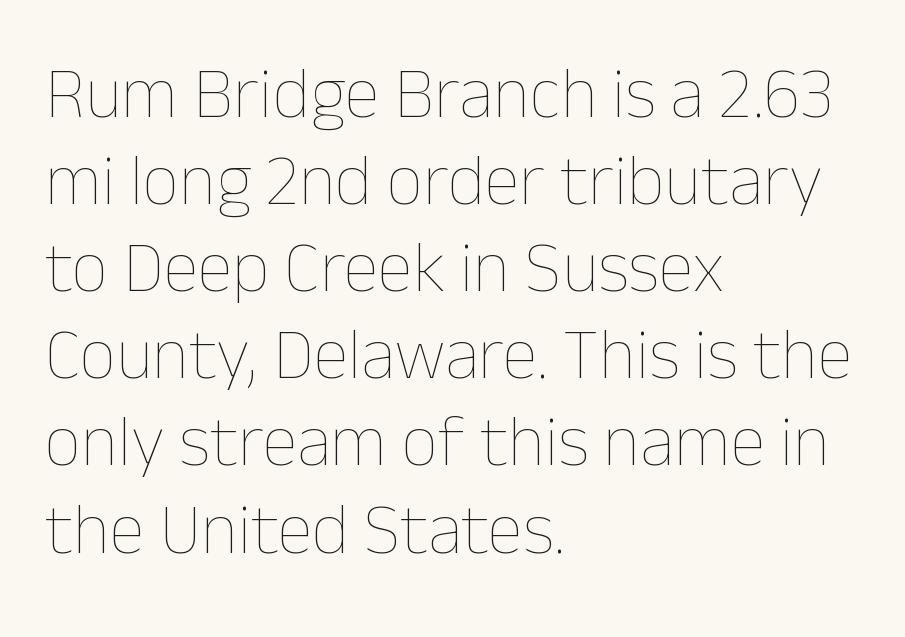
Q: Is the text bold? A: No.
Q: Is the text italic (slanted)? A: No, it is upright.
Q: Is the text underlined? A: No.
Q: How is the paragraph aligned? A: Left-aligned.
Q: Is the spacing between letters normal or unusually wide? A: Normal.
Q: Width (condensed, normal, or wide)? A: Normal.
Q: Stroke contrast? A: Low.
Q: x-height? A: Medium.
Q: Monospaced? A: No.
